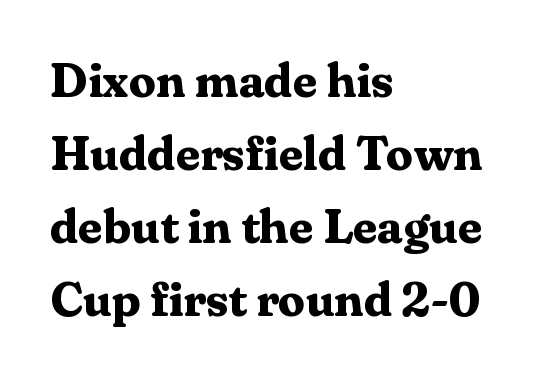
Q: Is the text bold? A: Yes.
Q: Is the text italic (slanted)? A: No, it is upright.
Q: Is the typeface a serif or a sans-serif typeface? A: Serif.
Q: Is the text underlined? A: No.
Q: How is the paragraph aligned? A: Left-aligned.
Q: Is the spacing between letters normal or unusually wide? A: Normal.
Q: Is the spacing between lines tight, normal or loose? A: Normal.
Q: Width (condensed, normal, or wide)? A: Normal.
Q: Stroke contrast? A: Medium.
Q: x-height? A: Medium.
Q: Monospaced? A: No.
